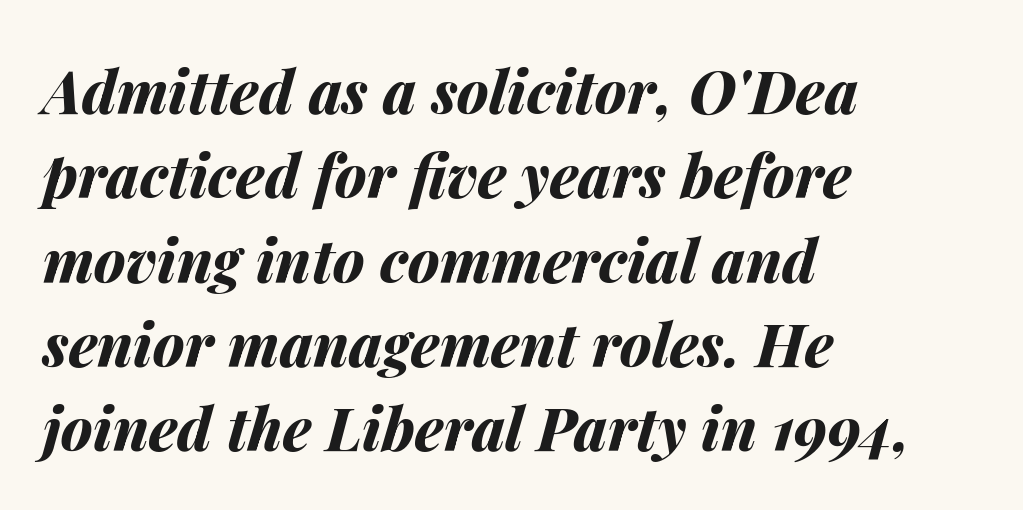
These lines are set flush left with a ragged right edge. The rendering uses natural spacing where letterforms have individual widths. Thick stems and heavy bowls — unmistakably bold. Characters follow at the spacing the type designer built in.
